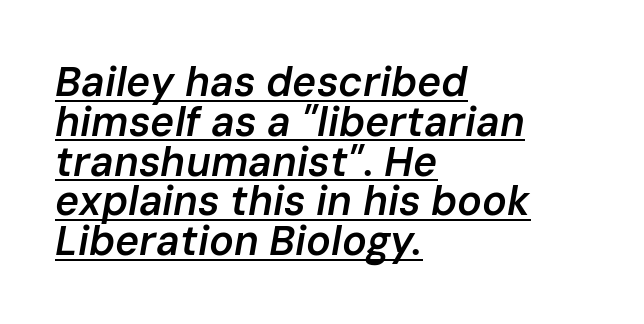
The image shows 41 px semibold type, italic (leaning right); set left-aligned, tight line spacing (0.97x), normal letter spacing, underlined; low stroke contrast and a medium x-height.
